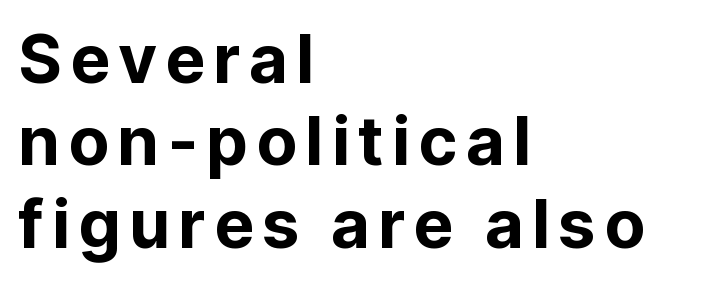
Q: Is the text italic (slanted)? A: No, it is upright.
Q: Is the typeface a serif or a sans-serif typeface? A: Sans-serif.
Q: Is the text underlined? A: No.
Q: How is the paragraph aligned? A: Left-aligned.
Q: Width (condensed, normal, or wide)? A: Normal.
Q: Stroke contrast? A: Low.
Q: x-height? A: Medium.
Q: Monospaced? A: No.
